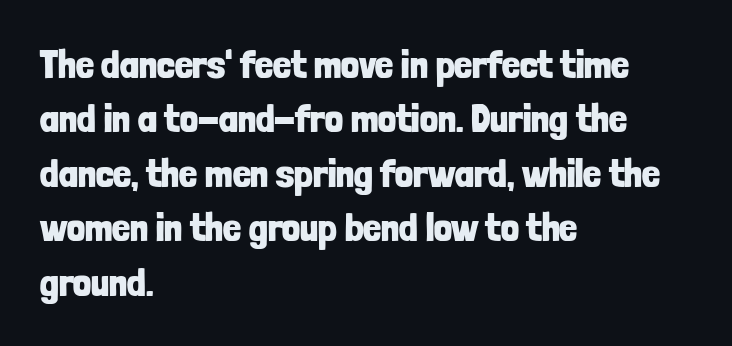
Q: Is the text bold? A: Yes.
Q: Is the text italic (slanted)? A: No, it is upright.
Q: Is the typeface a serif or a sans-serif typeface? A: Sans-serif.
Q: Is the text underlined? A: No.
Q: How is the paragraph aligned? A: Left-aligned.
Q: Is the spacing between letters normal or unusually wide? A: Normal.
Q: Is the spacing between lines tight, normal or loose? A: Normal.
Q: Width (condensed, normal, or wide)? A: Condensed.
Q: Stroke contrast? A: Low.
Q: x-height? A: Medium.
Q: Monospaced? A: No.
